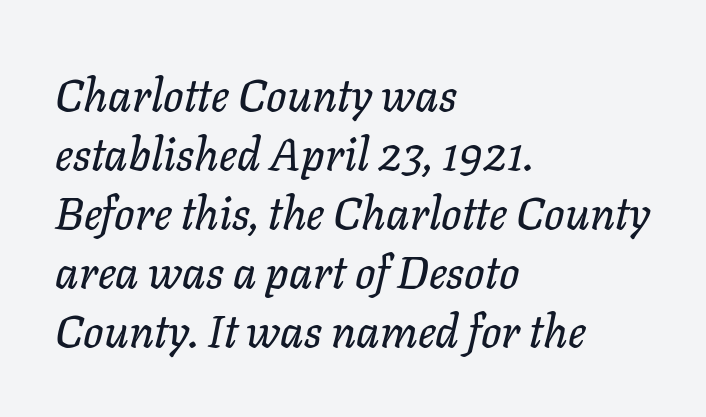
{"italic": "yes", "lean": "right", "slant_degrees": 11, "width": "normal", "stroke_contrast": "low", "x_height": "medium", "monospaced": "no", "underline": "no", "align": "left", "line_spacing": "normal", "line_spacing_ratio": 1.31, "letter_spacing": "normal", "letter_spacing_em": 0.0, "glyph_px": 45}
